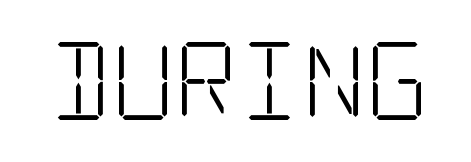
Q: Is the text bold? A: No.
Q: Is the text italic (slanted)? A: No, it is upright.
Q: Is the typeface a serif or a sans-serif typeface? A: Serif.
Q: Is the text underlined? A: No.
Q: Is the spacing between letters normal or unusually wide? A: Normal.
Q: Width (condensed, normal, or wide)? A: Condensed.
Q: Stroke contrast? A: Low.
Q: x-height? A: Large.
